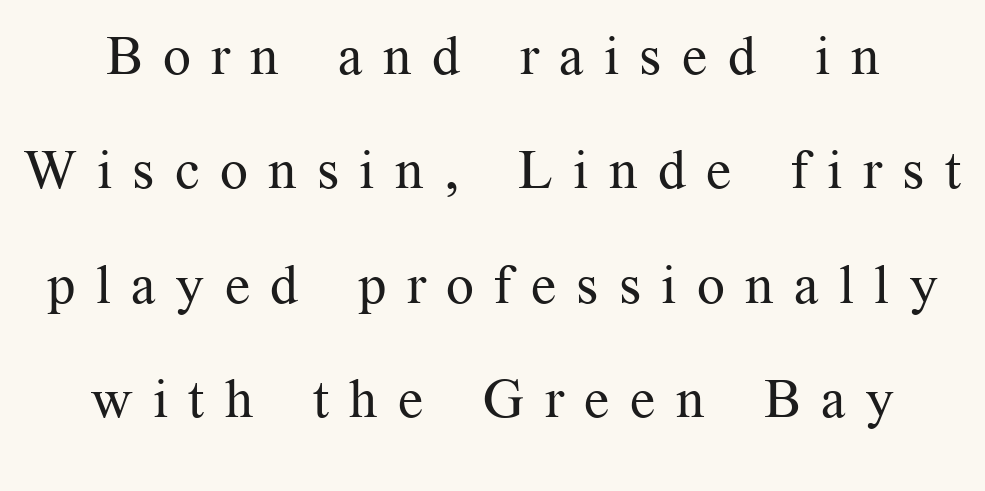
Q: Is the text bold? A: No.
Q: Is the text italic (slanted)? A: No, it is upright.
Q: Is the typeface a serif or a sans-serif typeface? A: Serif.
Q: Is the text underlined? A: No.
Q: How is the paragraph aligned? A: Centered.
Q: Is the spacing between letters normal or unusually wide? A: Unusually wide.
Q: Is the spacing between lines tight, normal or loose? A: Loose.
Q: Width (condensed, normal, or wide)? A: Normal.
Q: Stroke contrast? A: Medium.
Q: x-height? A: Medium.
Q: Monospaced? A: No.
